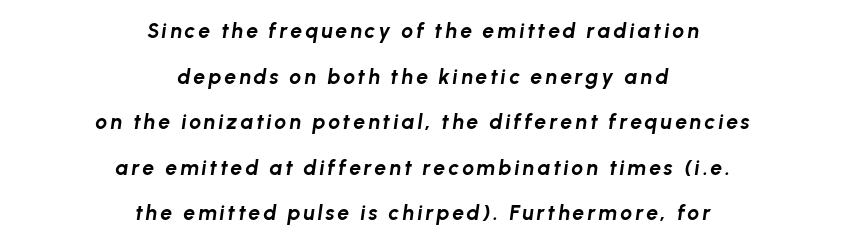
Q: Is the text bold? A: Yes.
Q: Is the text italic (slanted)? A: Yes, it leans right by about 8 degrees.
Q: Is the text underlined? A: No.
Q: How is the paragraph aligned? A: Centered.
Q: Is the spacing between lines tight, normal or loose? A: Loose.
